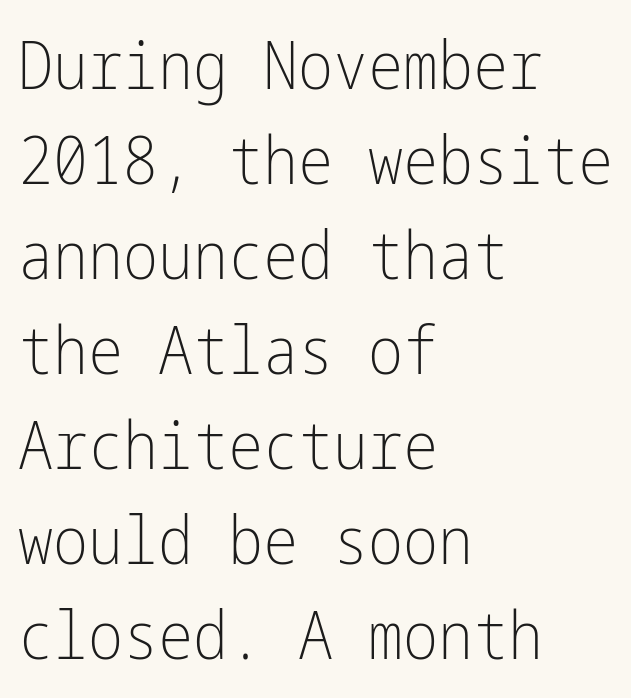
The image shows 66 px light, condensed sans-serif type, upright; set left-aligned, normal line spacing (1.44x), normal letter spacing, not underlined; low stroke contrast and a medium x-height.
